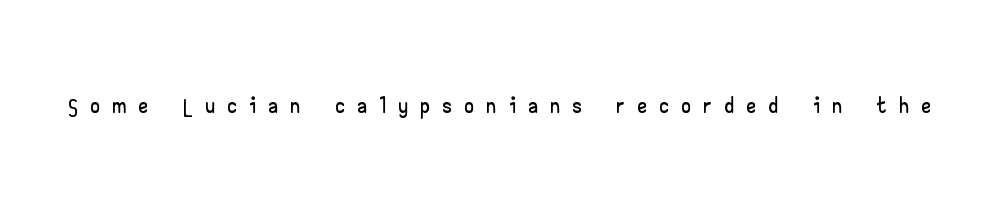
Q: Is the text italic (slanted)? A: No, it is upright.
Q: Is the typeface a serif or a sans-serif typeface? A: Sans-serif.
Q: Is the text underlined? A: No.
Q: Is the spacing between letters normal or unusually wide? A: Unusually wide.
Q: Width (condensed, normal, or wide)? A: Wide.
Q: Stroke contrast? A: Low.
Q: x-height? A: Small.
Q: Monospaced? A: No.
